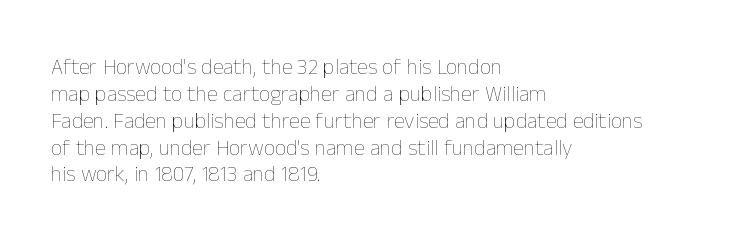
The image shows 22 px text type, upright; set left-aligned, line spacing 1.22x, normal letter spacing, not underlined.
